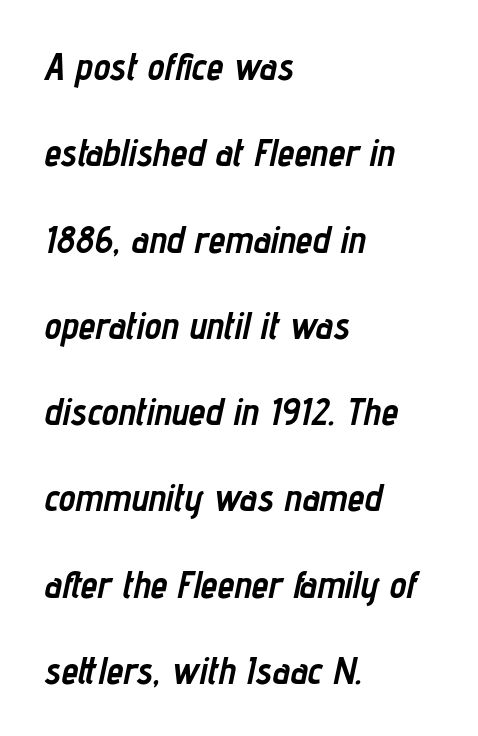
{"italic": "yes", "lean": "right", "slant_degrees": 12, "bold": "yes", "weight": "semibold", "width": "condensed", "stroke_contrast": "low", "x_height": "medium", "monospaced": "no", "underline": "no", "align": "left", "line_spacing": "loose", "line_spacing_ratio": 2.27, "letter_spacing": "normal", "letter_spacing_em": 0.0, "glyph_px": 38}
